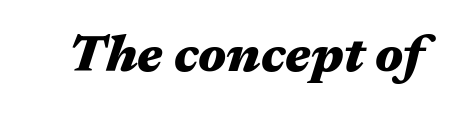
Q: Is the text bold? A: Yes.
Q: Is the text italic (slanted)? A: Yes, it leans right by about 17 degrees.
Q: Is the text underlined? A: No.
Q: Is the spacing between letters normal or unusually wide? A: Normal.
Q: Width (condensed, normal, or wide)? A: Wide.
Q: Stroke contrast? A: Medium.
Q: x-height? A: Medium.
Q: Monospaced? A: No.
